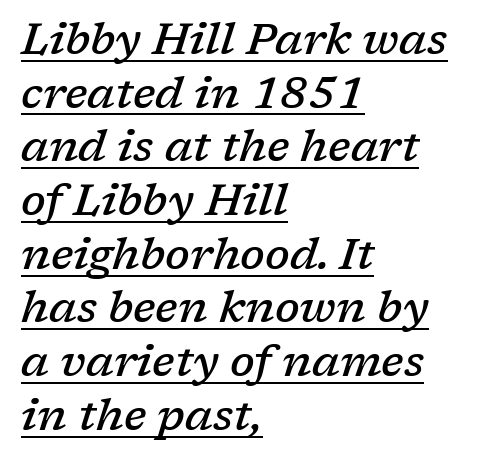
The image shows 44 px semibold serif type, italic (leaning right); set left-aligned, line spacing 1.22x, normal letter spacing, underlined; low stroke contrast and a medium x-height.
